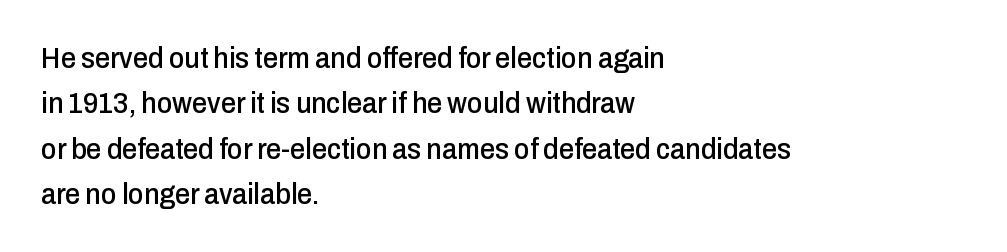
The image shows 30 px condensed sans-serif type, upright; set left-aligned, normal line spacing (1.51x), normal letter spacing, not underlined; low stroke contrast and a medium x-height.
